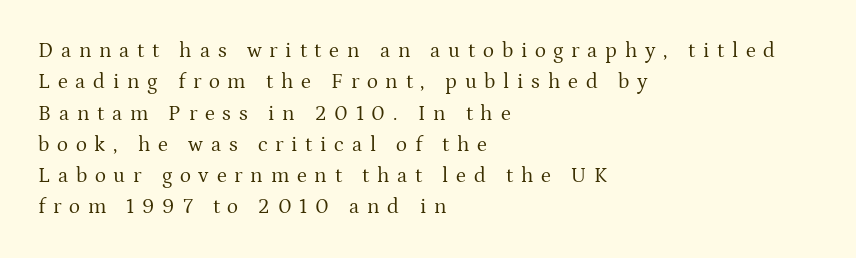
Q: Is the text bold? A: No.
Q: Is the text italic (slanted)? A: No, it is upright.
Q: Is the text underlined? A: No.
Q: How is the paragraph aligned? A: Left-aligned.
Q: Is the spacing between letters normal or unusually wide? A: Unusually wide.
Q: Is the spacing between lines tight, normal or loose? A: Normal.
